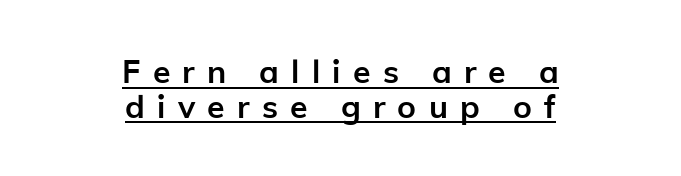
The image shows 32 px semibold sans-serif type, upright; set centered, tight line spacing (1.09x), unusually wide letter spacing (+0.38 em), underlined; low stroke contrast and a medium x-height.
